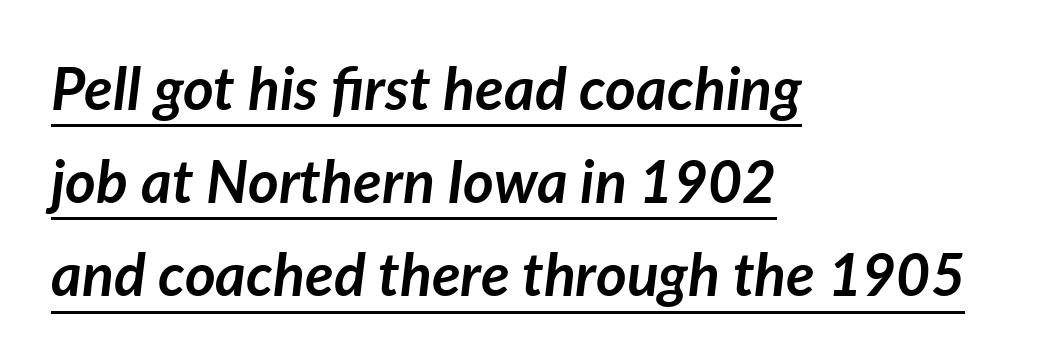
The typesetter has applied underlining to the passage shown. These lines stack with their left ends in a neat column. In terms of posture, this sample is oblique. The characters look thick and weighty, a clear bold.
